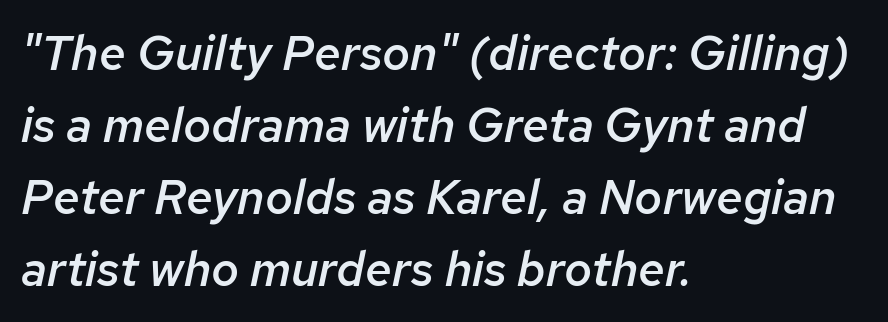
Q: Is the text bold? A: Semi-bold.
Q: Is the text italic (slanted)? A: Yes, it leans right by about 12 degrees.
Q: Is the text underlined? A: No.
Q: How is the paragraph aligned? A: Left-aligned.
Q: Is the spacing between letters normal or unusually wide? A: Normal.
Q: Is the spacing between lines tight, normal or loose? A: Normal.
Q: Width (condensed, normal, or wide)? A: Normal.
Q: Stroke contrast? A: Low.
Q: x-height? A: Medium.
Q: Monospaced? A: No.
